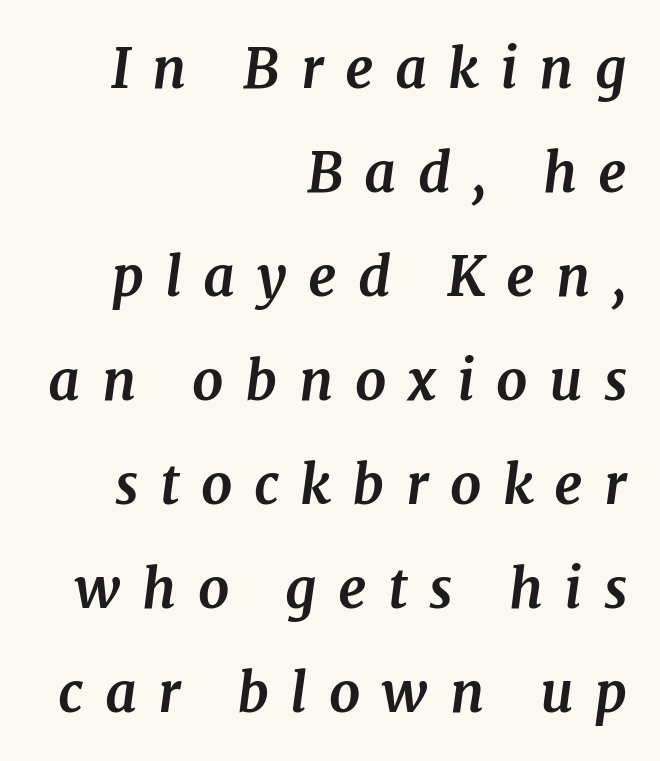
Q: Is the text bold? A: Yes.
Q: Is the text italic (slanted)? A: Yes, it leans right by about 7 degrees.
Q: Is the typeface a serif or a sans-serif typeface? A: Serif.
Q: Is the text underlined? A: No.
Q: How is the paragraph aligned? A: Right-aligned.
Q: Is the spacing between letters normal or unusually wide? A: Unusually wide.
Q: Width (condensed, normal, or wide)? A: Normal.
Q: Stroke contrast? A: Medium.
Q: x-height? A: Medium.
Q: Monospaced? A: No.
